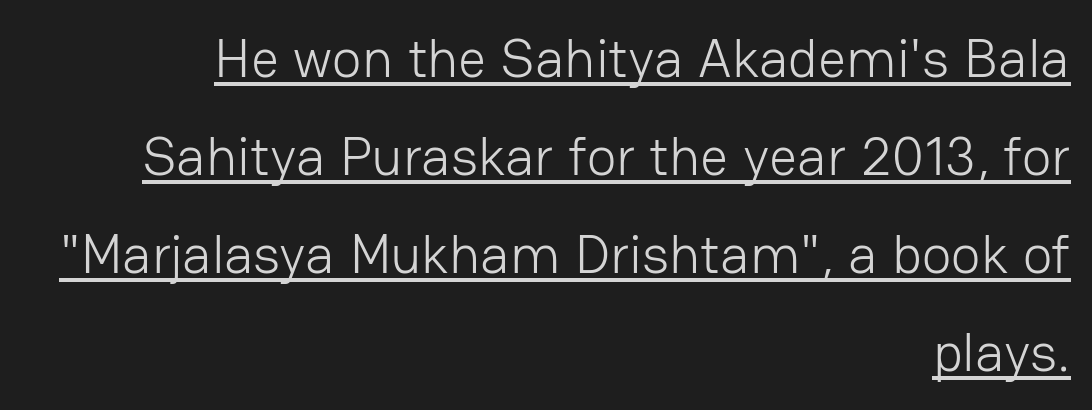
Layout note: lines flush right. A typesetter would call this proportional, since set widths differ per character. Bold? No — there's no thickening of the strokes. The specimen reads as upright at a glance.
